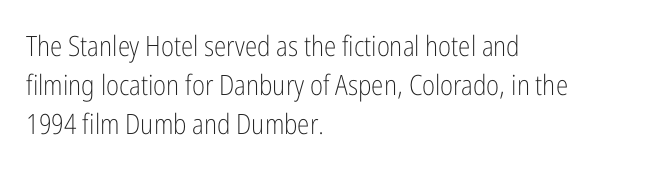
Q: Is the text bold? A: No.
Q: Is the text italic (slanted)? A: No, it is upright.
Q: Is the typeface a serif or a sans-serif typeface? A: Sans-serif.
Q: Is the text underlined? A: No.
Q: How is the paragraph aligned? A: Left-aligned.
Q: Is the spacing between letters normal or unusually wide? A: Normal.
Q: Is the spacing between lines tight, normal or loose? A: Normal.
Q: Width (condensed, normal, or wide)? A: Condensed.
Q: Stroke contrast? A: Low.
Q: x-height? A: Medium.
Q: Monospaced? A: No.
